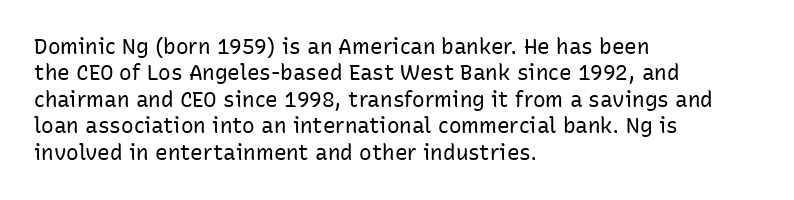
Q: Is the text bold? A: No.
Q: Is the text italic (slanted)? A: No, it is upright.
Q: Is the text underlined? A: No.
Q: How is the paragraph aligned? A: Left-aligned.
Q: Is the spacing between letters normal or unusually wide? A: Normal.
Q: Is the spacing between lines tight, normal or loose? A: Normal.
